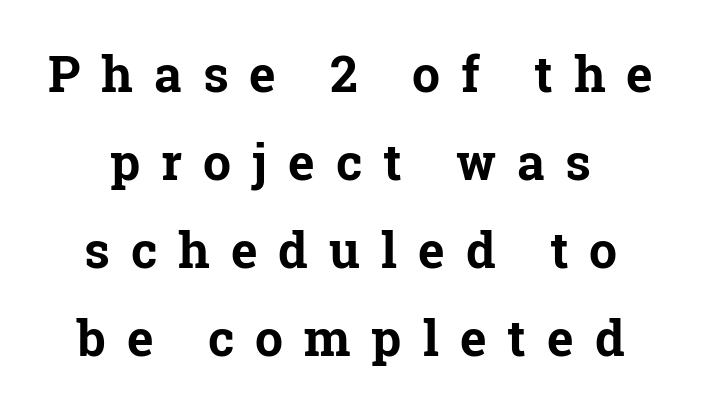
The face used here is proportionally spaced, like ordinary book or web type. Short note: letters widely spaced. Underlining? Definitely not there. The face used here is seriffed, in the tradition of book romans.
